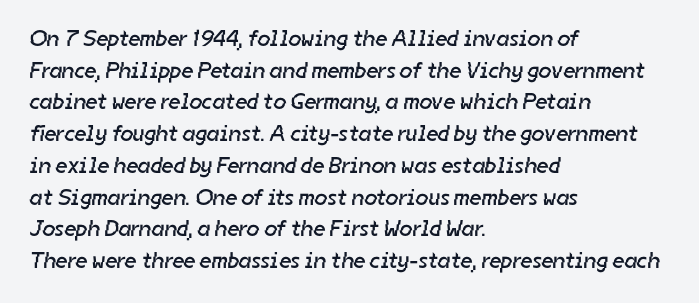
The image shows 23 px text type; set left-aligned, normal line spacing (1.38x), normal letter spacing, not underlined.
